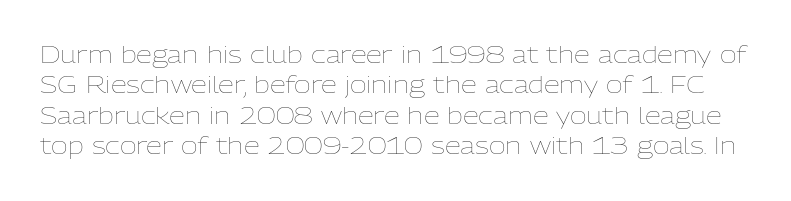
Q: Is the text bold? A: No.
Q: Is the text italic (slanted)? A: No, it is upright.
Q: Is the text underlined? A: No.
Q: Is the spacing between letters normal or unusually wide? A: Normal.
Q: Is the spacing between lines tight, normal or loose? A: Normal.
